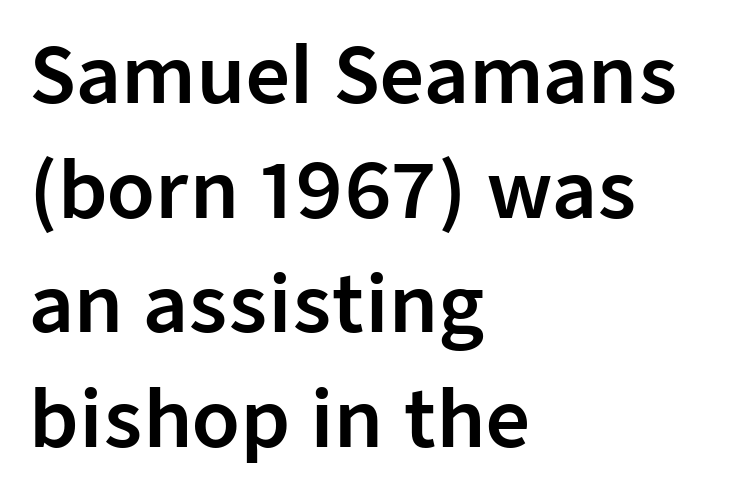
{"serif": "no", "italic": "no", "width": "normal", "stroke_contrast": "low", "x_height": "medium", "monospaced": "no", "underline": "no", "align": "left", "line_spacing": "normal", "line_spacing_ratio": 1.49, "letter_spacing": "normal", "letter_spacing_em": 0.0, "glyph_px": 77}
